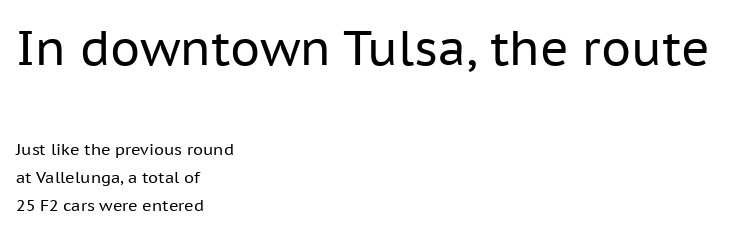
A classic flush-left, rag-right setting is used for this passage. Each letter keeps its own natural width here, so spacing adapts to shape. The face used here is rendered with its standard letterfit. Posture: straight, roman, zero tilt. This is sans-serif lettering, the kind often seen on screens and signage.
